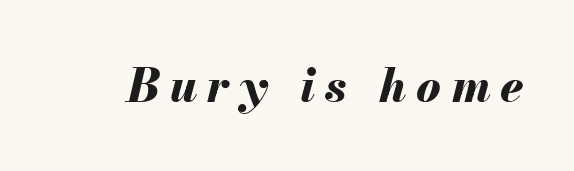
Q: Is the text bold? A: Yes.
Q: Is the text italic (slanted)? A: Yes, it leans right by about 13 degrees.
Q: Is the text underlined? A: No.
Q: Is the spacing between letters normal or unusually wide? A: Unusually wide.
Q: Width (condensed, normal, or wide)? A: Normal.
Q: Stroke contrast? A: Medium.
Q: x-height? A: Small.
Q: Monospaced? A: No.
